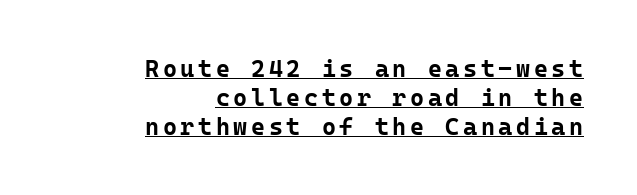
Q: Is the text bold? A: Yes.
Q: Is the text italic (slanted)? A: No, it is upright.
Q: Is the text underlined? A: Yes.
Q: How is the paragraph aligned? A: Right-aligned.
